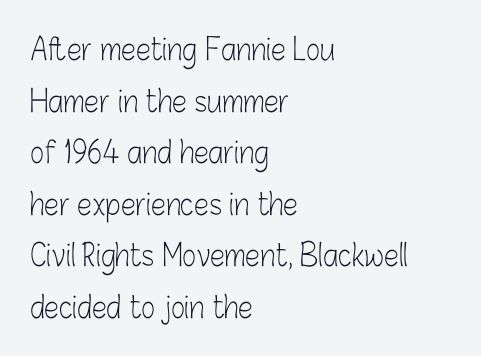
{"serif": "no", "italic": "no", "bold": "no", "weight": "light", "width": "condensed", "stroke_contrast": "low", "x_height": "medium", "monospaced": "no", "underline": "no", "align": "left", "line_spacing_ratio": 1.72, "letter_spacing": "normal", "letter_spacing_em": 0.0, "glyph_px": 30}
